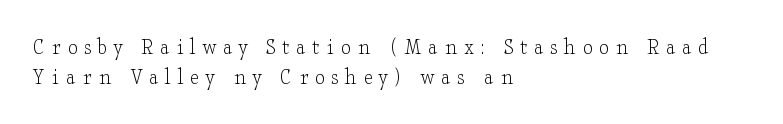
The passage is arranged the way most books set body copy — flush left. Unmarked baselines from the first word to the last. How are the letters spaced? Widely, with obvious added tracking. No extra ink here — the face is not bold.
